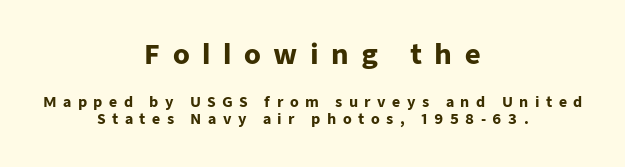
The image shows 27 px bold type, upright; set centered, line spacing 1.24x, unusually wide letter spacing (+0.46 em), not underlined; the first (top) block is 1.93x larger.
